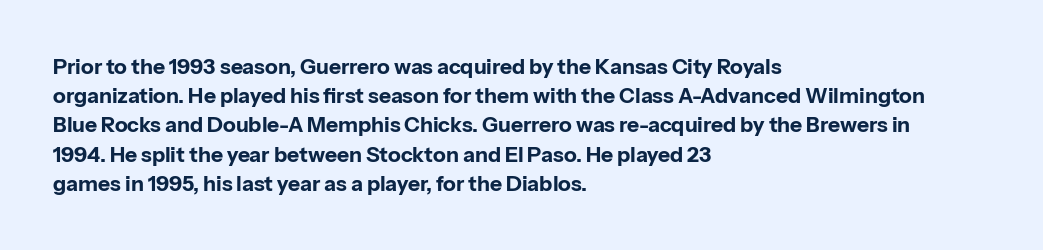
When letters stand straight like this, we call the style roman or upright. Line starts are locked; line ends wander. Quick note: underline off. Words appear dense and cohesive because spacing is normal. A normal amount of white space separates one row of letters from the next.
